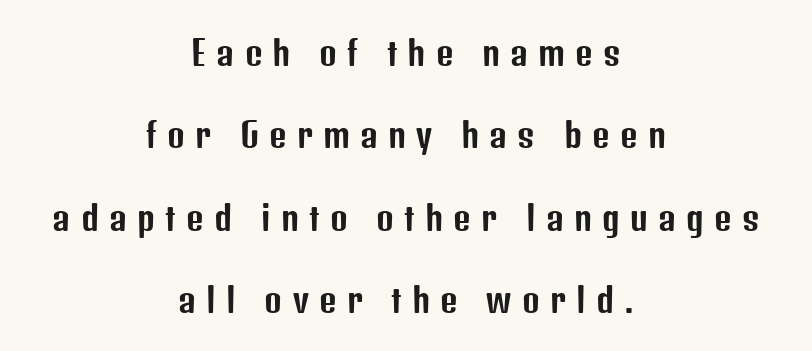
Q: Is the text italic (slanted)? A: No, it is upright.
Q: Is the typeface a serif or a sans-serif typeface? A: Sans-serif.
Q: Is the text underlined? A: No.
Q: How is the paragraph aligned? A: Centered.
Q: Is the spacing between letters normal or unusually wide? A: Unusually wide.
Q: Is the spacing between lines tight, normal or loose? A: Loose.
Q: Width (condensed, normal, or wide)? A: Condensed.
Q: Stroke contrast? A: Low.
Q: x-height? A: Medium.
Q: Monospaced? A: No.
